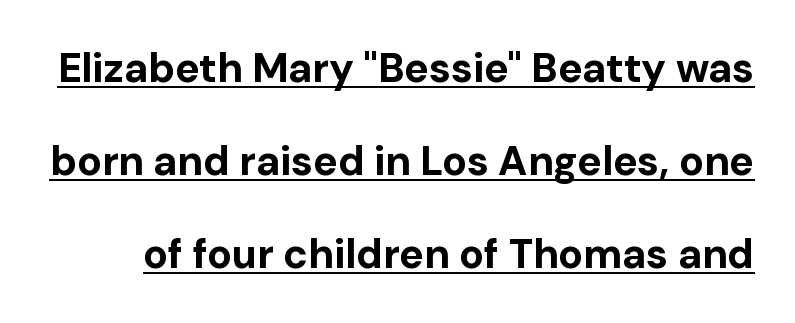
{"serif": "no", "italic": "no", "bold": "yes", "weight": "bold", "width": "normal", "stroke_contrast": "low", "x_height": "medium", "monospaced": "no", "underline": "yes", "line_spacing": "loose", "line_spacing_ratio": 2.27, "letter_spacing": "normal", "letter_spacing_em": 0.0, "glyph_px": 41}
